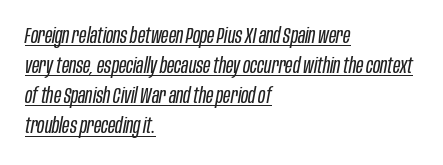
{"italic": "yes", "lean": "right", "slant_degrees": 10, "bold": "no", "underline": "yes", "align": "left", "line_spacing": "normal", "line_spacing_ratio": 1.37, "letter_spacing": "normal", "letter_spacing_em": 0.0, "glyph_px": 22}
